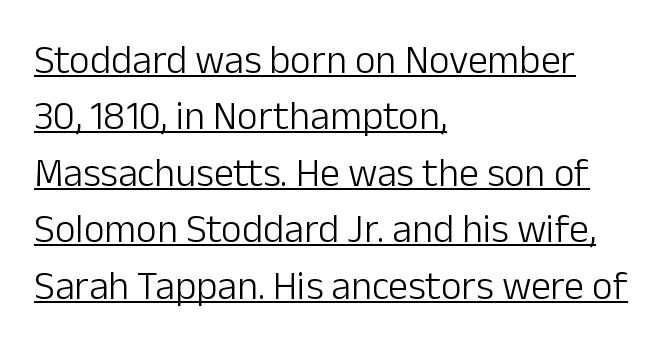
{"serif": "no", "italic": "no", "bold": "no", "weight": "light", "width": "normal", "stroke_contrast": "low", "x_height": "medium", "monospaced": "no", "underline": "yes", "align": "left", "line_spacing": "normal", "line_spacing_ratio": 1.41, "letter_spacing": "normal", "letter_spacing_em": 0.0, "glyph_px": 40}
